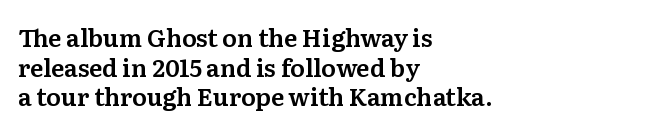
The rag falls on the right side of this text block. This sample uses an upright cut, with every glyph sitting square on the baseline. This sample uses plain, unmodified letter spacing. The strip under each line holds only bare page.
